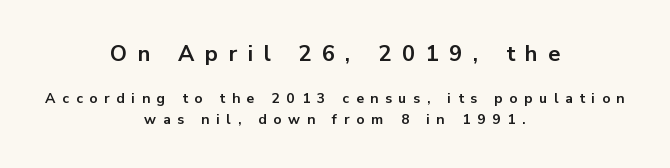
Do the letters lean? They stand straight. Descenders hang freely into open space. Rows of type keep a routine distance in the vertical direction. Heavy, bold letterforms. Visually, the top section dominates because its glyphs are scaled up.
